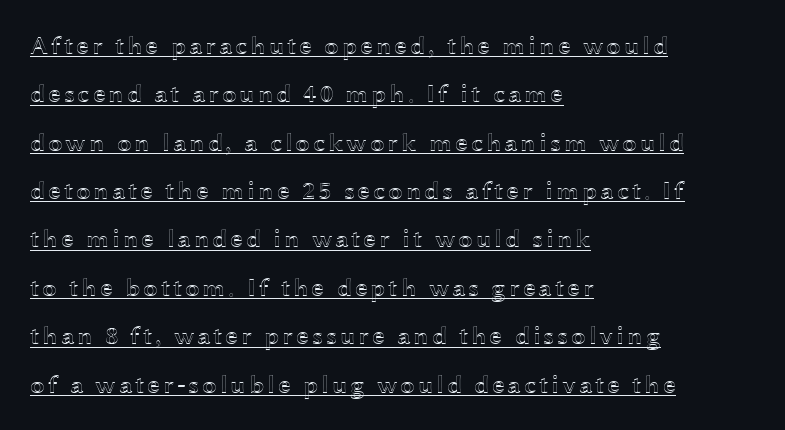
{"italic": "no", "underline": "yes", "align": "left", "line_spacing_ratio": 1.86, "glyph_px": 26}
